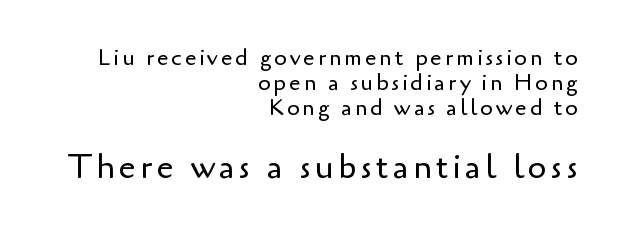
The glyphs in this specimen are sans serif. Where is the straight margin? On the right. The lettering holds an erect, upright posture throughout. Regarding leading, the lines here are crowded together. The font is comparable to plain body text, perhaps lighter.
